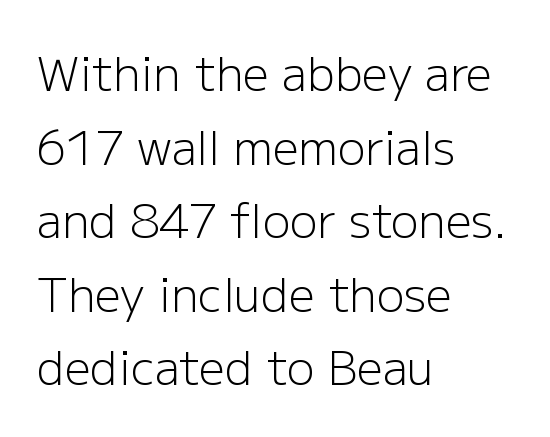
Q: Is the text bold? A: No.
Q: Is the text italic (slanted)? A: No, it is upright.
Q: Is the typeface a serif or a sans-serif typeface? A: Sans-serif.
Q: Is the text underlined? A: No.
Q: How is the paragraph aligned? A: Left-aligned.
Q: Is the spacing between letters normal or unusually wide? A: Normal.
Q: Is the spacing between lines tight, normal or loose? A: Normal.
Q: Width (condensed, normal, or wide)? A: Normal.
Q: Stroke contrast? A: Low.
Q: x-height? A: Medium.
Q: Monospaced? A: No.
